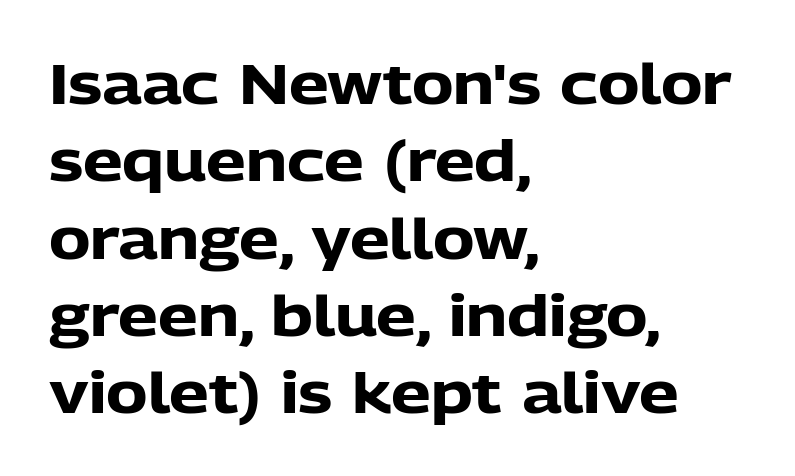
Q: Is the text bold? A: Yes.
Q: Is the text italic (slanted)? A: No, it is upright.
Q: Is the typeface a serif or a sans-serif typeface? A: Sans-serif.
Q: Is the text underlined? A: No.
Q: How is the paragraph aligned? A: Left-aligned.
Q: Is the spacing between letters normal or unusually wide? A: Normal.
Q: Is the spacing between lines tight, normal or loose? A: Normal.
Q: Width (condensed, normal, or wide)? A: Normal.
Q: Stroke contrast? A: Low.
Q: x-height? A: Medium.
Q: Monospaced? A: No.
